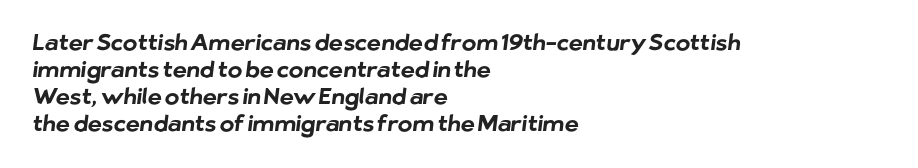
Q: Is the text bold? A: Yes.
Q: Is the text underlined? A: No.
Q: How is the paragraph aligned? A: Left-aligned.
Q: Is the spacing between letters normal or unusually wide? A: Normal.
